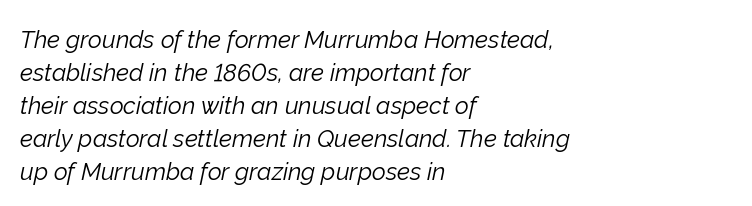
{"italic": "yes", "lean": "right", "slant_degrees": 12, "bold": "no", "underline": "no", "align": "left", "line_spacing": "normal", "line_spacing_ratio": 1.37, "letter_spacing": "normal", "letter_spacing_em": 0.0, "glyph_px": 24}
